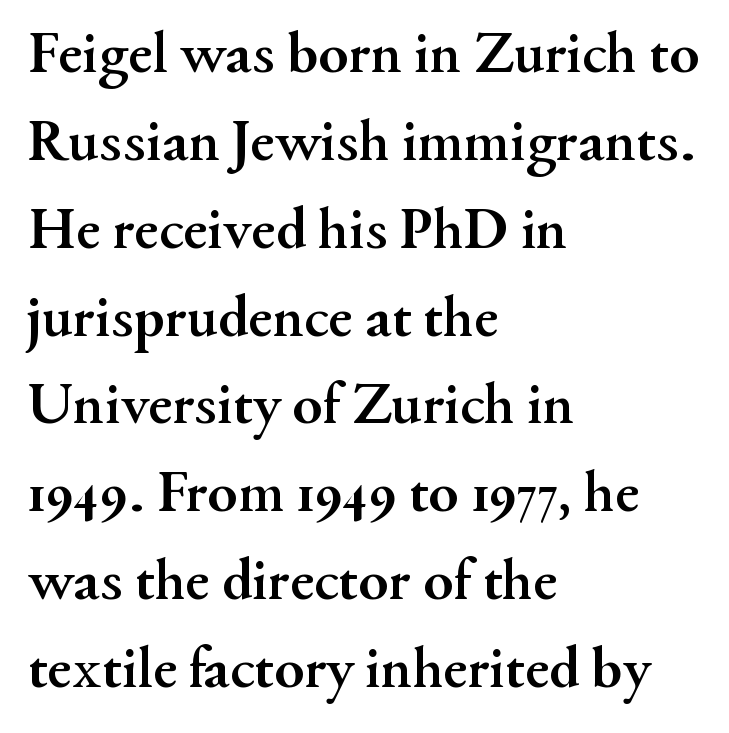
Q: Is the text bold? A: Yes.
Q: Is the text italic (slanted)? A: No, it is upright.
Q: Is the typeface a serif or a sans-serif typeface? A: Serif.
Q: Is the text underlined? A: No.
Q: How is the paragraph aligned? A: Left-aligned.
Q: Is the spacing between letters normal or unusually wide? A: Normal.
Q: Is the spacing between lines tight, normal or loose? A: Normal.
Q: Width (condensed, normal, or wide)? A: Normal.
Q: Stroke contrast? A: Medium.
Q: x-height? A: Small.
Q: Monospaced? A: No.
